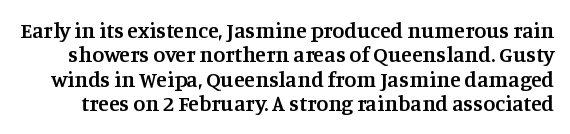
Q: Is the text bold? A: Semi-bold.
Q: Is the text italic (slanted)? A: No, it is upright.
Q: Is the text underlined? A: No.
Q: Is the spacing between letters normal or unusually wide? A: Normal.
Q: Is the spacing between lines tight, normal or loose? A: Tight.
